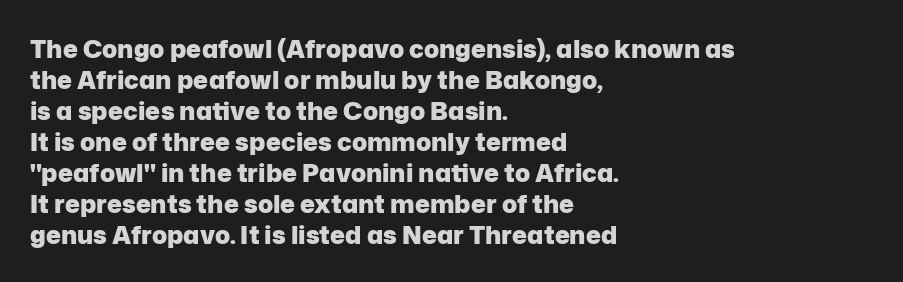
Q: Is the text bold? A: Yes.
Q: Is the text italic (slanted)? A: No, it is upright.
Q: Is the text underlined? A: No.
Q: How is the paragraph aligned? A: Left-aligned.
Q: Is the spacing between letters normal or unusually wide? A: Normal.
